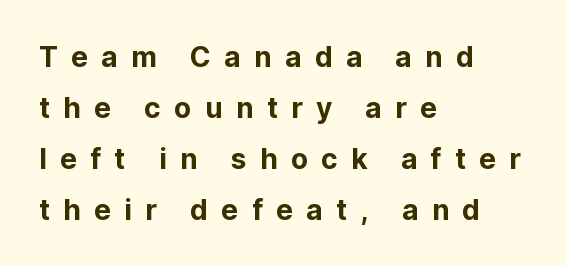
Letterform terminals end flat and unadorned throughout the passage. Descender tails drop into unmarked territory. Here the designer chose a conventional face with non-uniform glyph widths. Line starts are locked; line ends wander. Students, note that the glyphs here are deliberately spaced far apart.
